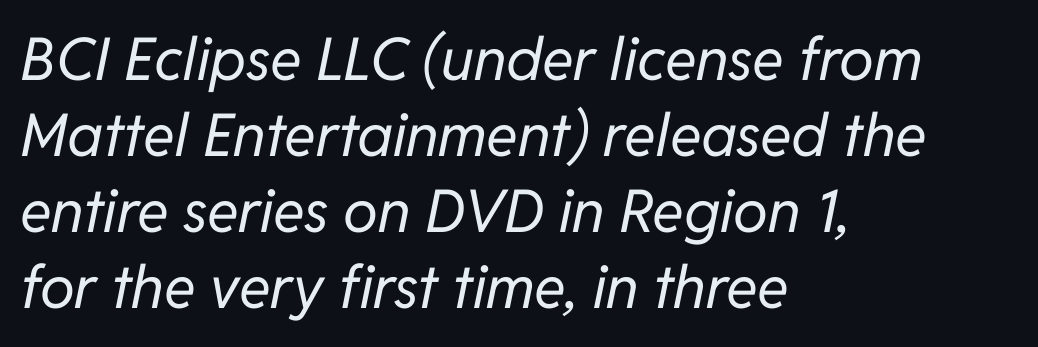
Q: Is the text bold? A: No.
Q: Is the text italic (slanted)? A: Yes, it leans right by about 11 degrees.
Q: Is the text underlined? A: No.
Q: How is the paragraph aligned? A: Left-aligned.
Q: Is the spacing between letters normal or unusually wide? A: Normal.
Q: Is the spacing between lines tight, normal or loose? A: Normal.
Q: Width (condensed, normal, or wide)? A: Normal.
Q: Stroke contrast? A: Low.
Q: x-height? A: Medium.
Q: Monospaced? A: No.
